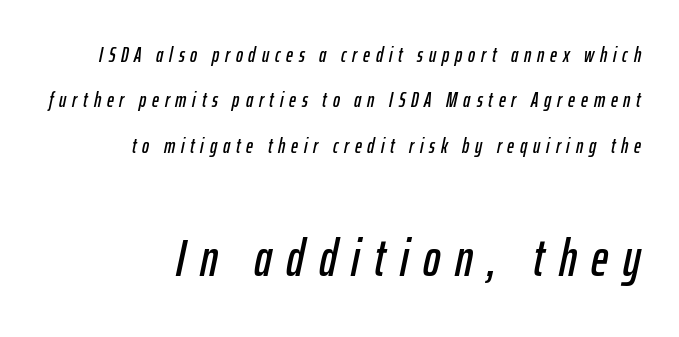
Q: Is the text italic (slanted)? A: Yes, it leans right by about 12 degrees.
Q: Is the text underlined? A: No.
Q: How is the paragraph aligned? A: Right-aligned.
Q: Is the spacing between letters normal or unusually wide? A: Unusually wide.
Q: Is the spacing between lines tight, normal or loose? A: Loose.
Q: Which block of text is set in a larger size, the first (top) or the second (bottom)? A: The second (bottom) one.
Q: Width (condensed, normal, or wide)? A: Condensed.
Q: Stroke contrast? A: Low.
Q: x-height? A: Medium.
Q: Monospaced? A: No.
